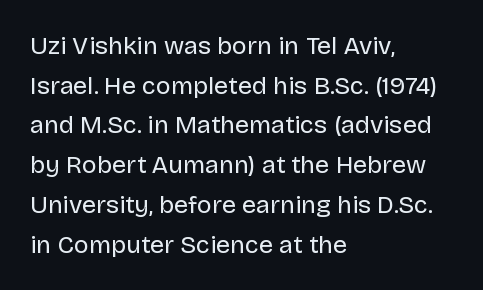
Q: Is the text bold? A: No.
Q: Is the text italic (slanted)? A: No, it is upright.
Q: Is the text underlined? A: No.
Q: How is the paragraph aligned? A: Left-aligned.
Q: Is the spacing between letters normal or unusually wide? A: Normal.
Q: Is the spacing between lines tight, normal or loose? A: Normal.
